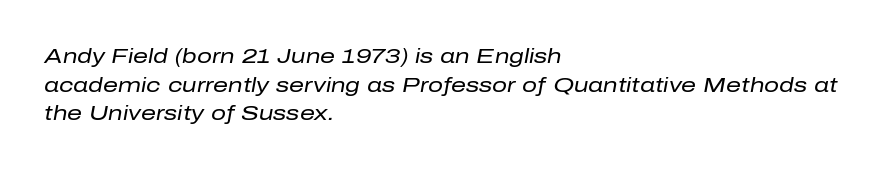
{"italic": "yes", "lean": "right", "slant_degrees": 10, "bold": "no", "underline": "no", "align": "left", "line_spacing": "normal", "line_spacing_ratio": 1.36, "letter_spacing": "normal", "letter_spacing_em": 0.0, "glyph_px": 21}
